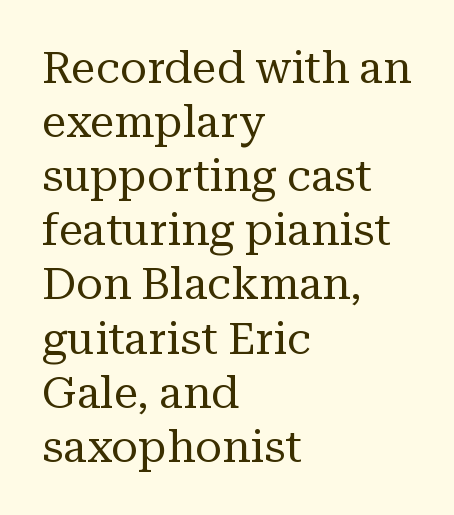
The paragraph has a hard left edge and a soft right edge. A typesetter would mark this as roman, not italic. Proportional: the letters do not fall into vertical columns. This sample uses plain, unmodified letter spacing. No letter is thick-stroked: the sample isn't bold.
